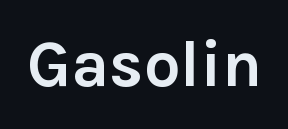
The image shows 65 px semibold sans-serif type, upright; set normal letter spacing, not underlined; low stroke contrast and a medium x-height.
